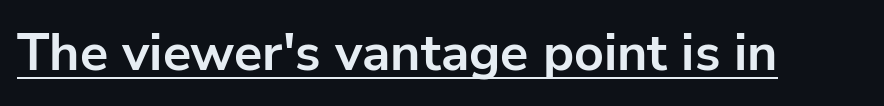
Q: Is the text bold? A: Yes.
Q: Is the text italic (slanted)? A: No, it is upright.
Q: Is the typeface a serif or a sans-serif typeface? A: Sans-serif.
Q: Is the text underlined? A: Yes.
Q: Is the spacing between letters normal or unusually wide? A: Normal.
Q: Width (condensed, normal, or wide)? A: Normal.
Q: Stroke contrast? A: Low.
Q: x-height? A: Medium.
Q: Monospaced? A: No.
